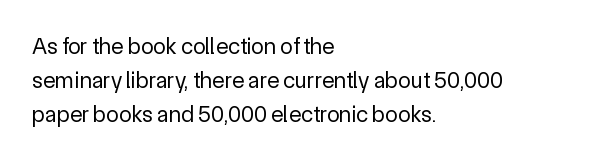
Just letters on the line, the space beneath them empty. Evenly set lines give the paragraph a standard silhouette. Heft: none added — not bold. Notice how the passage keeps a crisp vertical edge on the left only. No extra tracking has been applied to these lines. A roman cut, with each character standing at attention.
